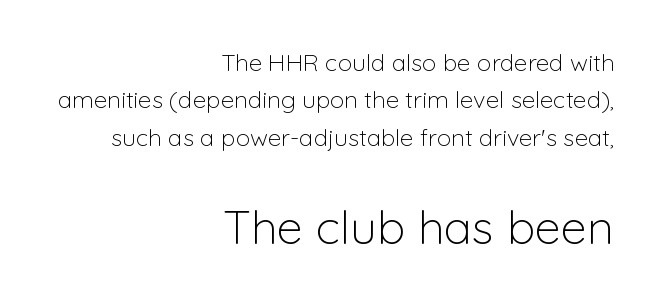
Q: Is the text bold? A: No.
Q: Is the text italic (slanted)? A: No, it is upright.
Q: Is the typeface a serif or a sans-serif typeface? A: Sans-serif.
Q: Is the text underlined? A: No.
Q: How is the paragraph aligned? A: Right-aligned.
Q: Is the spacing between letters normal or unusually wide? A: Normal.
Q: Is the spacing between lines tight, normal or loose? A: Normal.
Q: Which block of text is set in a larger size, the first (top) or the second (bottom)? A: The second (bottom) one.
Q: Width (condensed, normal, or wide)? A: Normal.
Q: Stroke contrast? A: Low.
Q: x-height? A: Medium.
Q: Monospaced? A: No.
